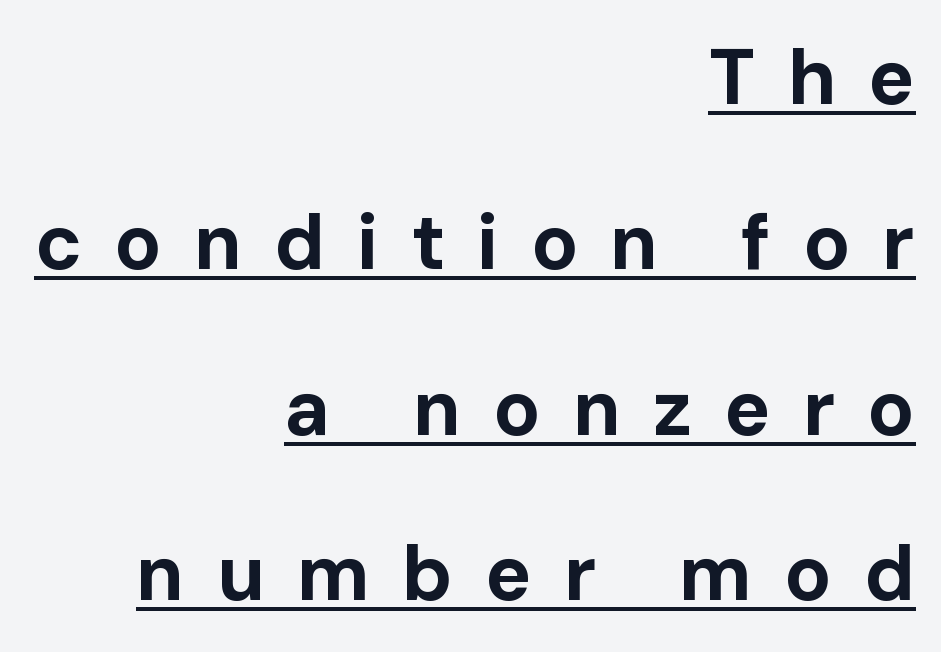
The gaps between neighbouring characters are conspicuously large. Regarding leading, the lines here are spaced well apart. It's the straight-up-and-down kind of type. Plenty of ink on the page — the face is bold. Is this a fixed-width face? No — the glyphs have proportional, varying widths.
